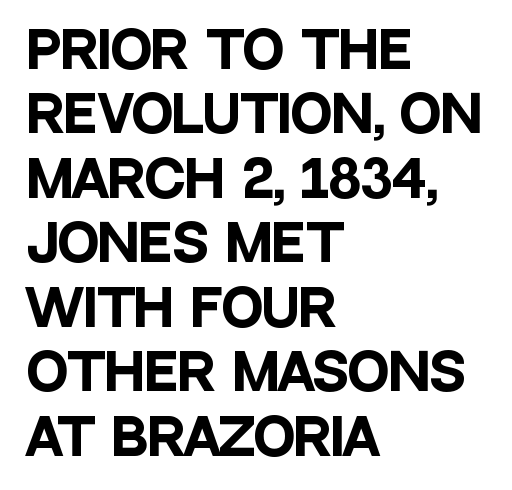
The image shows 50 px heavy, condensed sans-serif type, upright; set left-aligned, normal line spacing (1.29x), normal letter spacing, not underlined; low stroke contrast and a large x-height.
